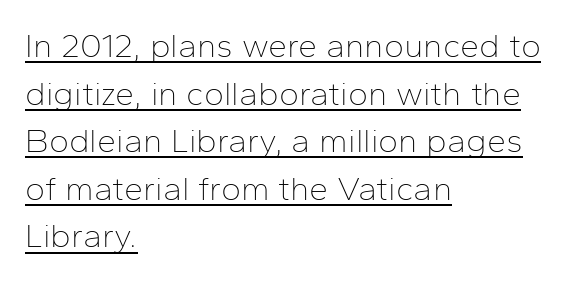
Default kerning and tracking; the words read as compact shapes. These lines sit exactly where default settings would place them. Honestly, the underline is the first thing you notice here. Notice how the passage keeps a crisp vertical edge on the left only. Upright lettering throughout. Caption: face not bold, strokes unweighted.
